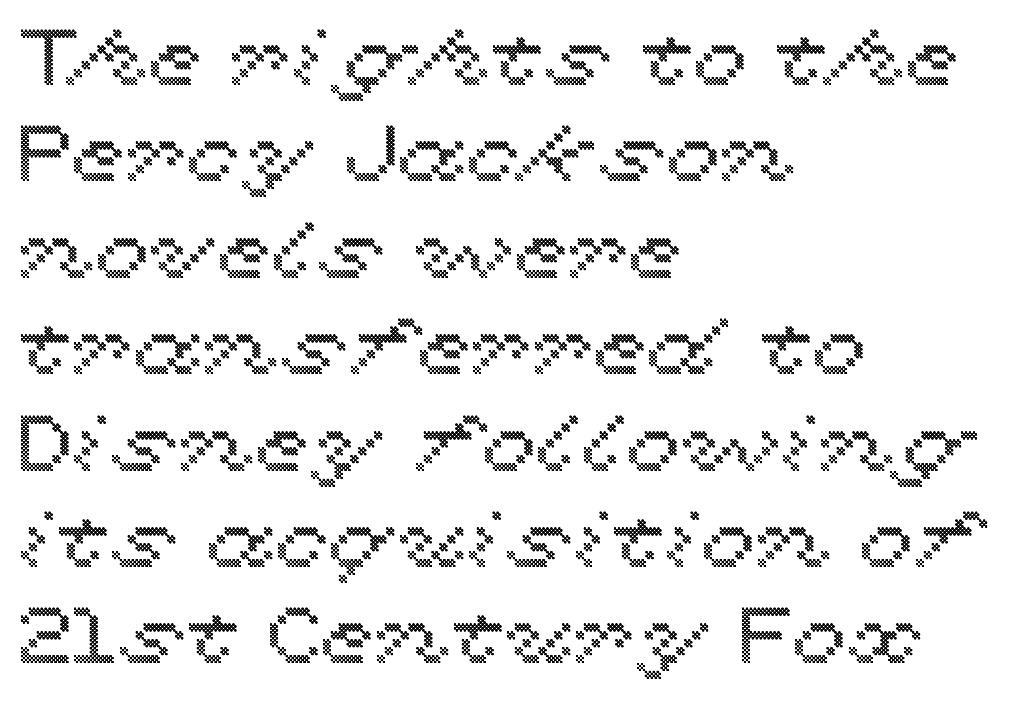
Q: Is the text italic (slanted)? A: Yes.
Q: Is the text underlined? A: No.
Q: How is the paragraph aligned? A: Left-aligned.
Q: Is the spacing between letters normal or unusually wide? A: Normal.
Q: Width (condensed, normal, or wide)? A: Wide.
Q: x-height? A: Medium.
Q: Monospaced? A: No.
